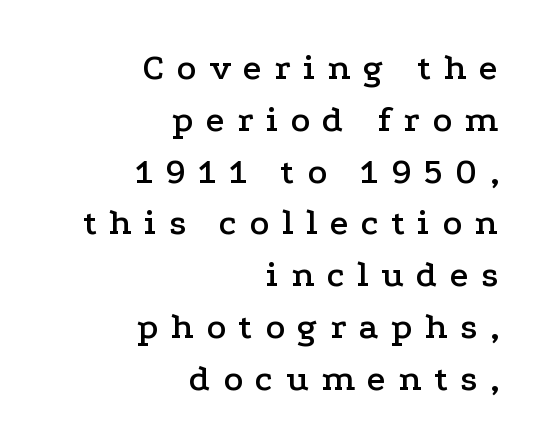
Q: Is the text italic (slanted)? A: No, it is upright.
Q: Is the typeface a serif or a sans-serif typeface? A: Serif.
Q: Is the text underlined? A: No.
Q: How is the paragraph aligned? A: Right-aligned.
Q: Is the spacing between letters normal or unusually wide? A: Unusually wide.
Q: Is the spacing between lines tight, normal or loose? A: Normal.
Q: Width (condensed, normal, or wide)? A: Wide.
Q: Stroke contrast? A: Low.
Q: x-height? A: Medium.
Q: Monospaced? A: No.
